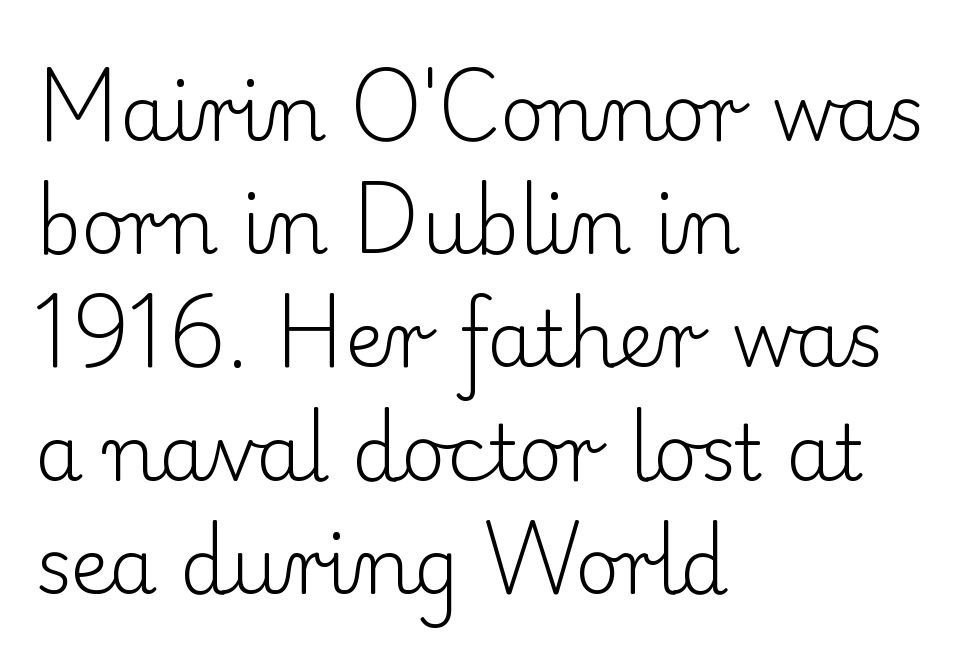
Q: Is the text bold? A: No.
Q: Is the text italic (slanted)? A: No, it is upright.
Q: Is the text underlined? A: No.
Q: How is the paragraph aligned? A: Left-aligned.
Q: Is the spacing between letters normal or unusually wide? A: Normal.
Q: Is the spacing between lines tight, normal or loose? A: Normal.
Q: Width (condensed, normal, or wide)? A: Normal.
Q: Stroke contrast? A: Low.
Q: x-height? A: Small.
Q: Monospaced? A: No.
